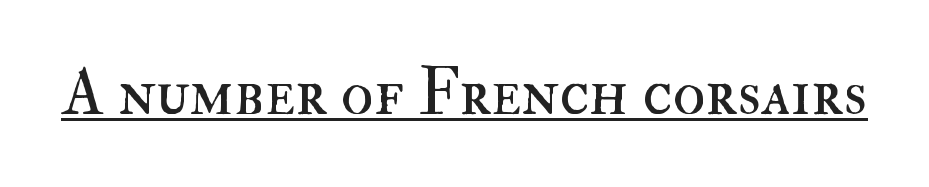
Italic: no, the glyphs are upright roman. Each letter keeps its own natural width here, so spacing adapts to shape. Students, note that the glyphs here touch the page at normal intervals. Glance below the letters and you will spot a drawn line. The weight tops out at a normal text grade.
